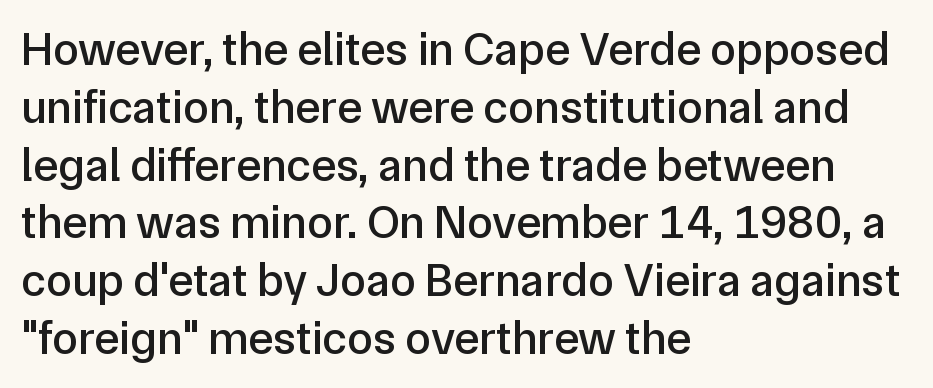
{"serif": "no", "italic": "no", "width": "normal", "stroke_contrast": "low", "x_height": "medium", "monospaced": "no", "underline": "no", "align": "left", "line_spacing_ratio": 1.23, "letter_spacing": "normal", "letter_spacing_em": 0.0, "glyph_px": 47}
